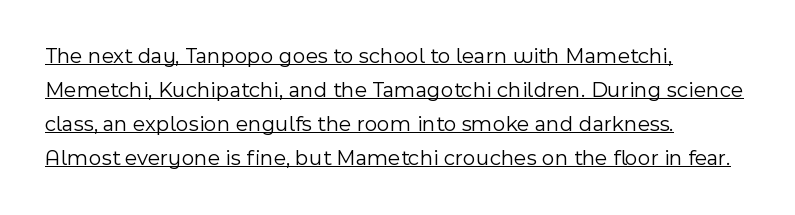
Q: Is the text bold? A: No.
Q: Is the text italic (slanted)? A: No, it is upright.
Q: Is the text underlined? A: Yes.
Q: How is the paragraph aligned? A: Left-aligned.
Q: Is the spacing between letters normal or unusually wide? A: Normal.
Q: Is the spacing between lines tight, normal or loose? A: Normal.
